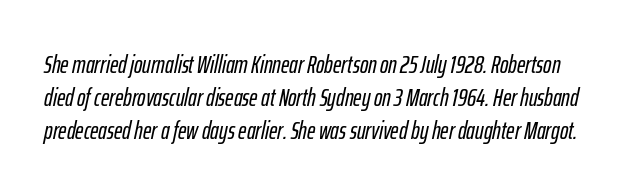
Q: Is the text italic (slanted)? A: Yes, it leans right by about 12 degrees.
Q: Is the text underlined? A: No.
Q: Is the spacing between letters normal or unusually wide? A: Normal.
Q: Is the spacing between lines tight, normal or loose? A: Normal.
